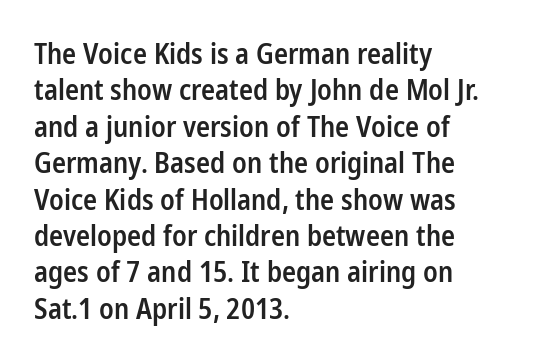
The image shows 28 px semibold, condensed sans-serif type, upright; set left-aligned, normal line spacing (1.3x), normal letter spacing, not underlined; low stroke contrast and a medium x-height.
